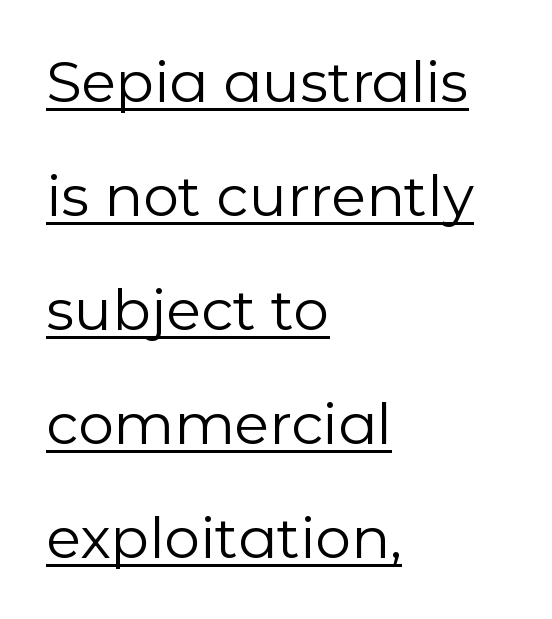
The image shows 57 px regular-weight sans-serif type, upright; set left-aligned, loose line spacing (2.0x), normal letter spacing, underlined; low stroke contrast and a medium x-height.
